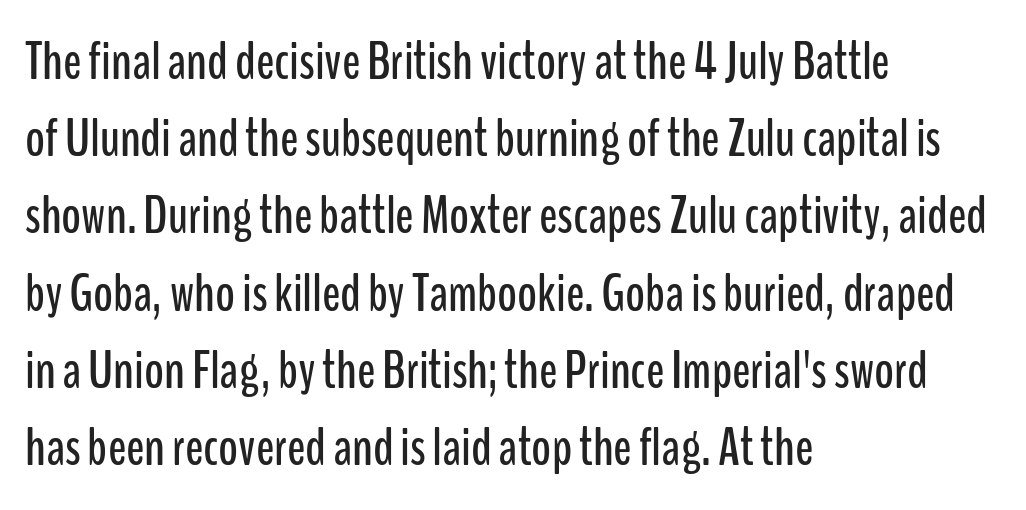
{"serif": "no", "italic": "no", "width": "condensed", "stroke_contrast": "low", "x_height": "medium", "monospaced": "no", "underline": "no", "align": "left", "line_spacing": "normal", "line_spacing_ratio": 1.43, "letter_spacing": "normal", "letter_spacing_em": 0.0, "glyph_px": 54}
